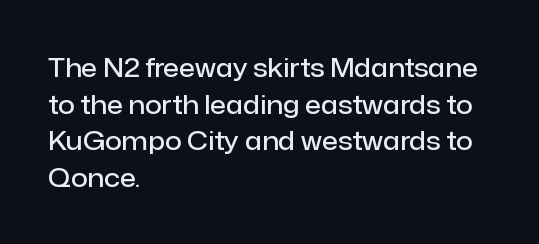
The image shows 26 px text type, upright; set left-aligned, normal line spacing (1.41x), normal letter spacing, not underlined.
